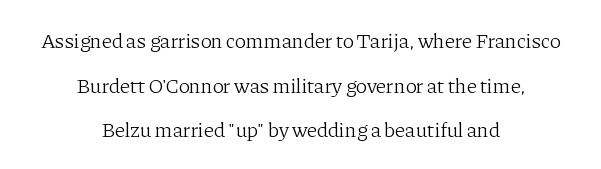
{"italic": "no", "bold": "no", "underline": "no", "align": "center", "line_spacing": "loose", "line_spacing_ratio": 2.12, "letter_spacing": "normal", "letter_spacing_em": 0.0, "glyph_px": 21}
